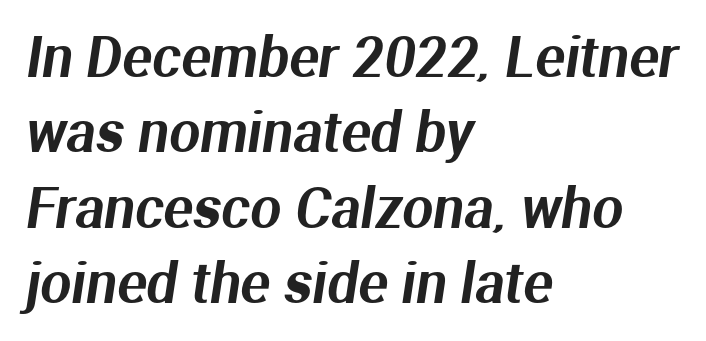
Q: Is the typeface a serif or a sans-serif typeface? A: Sans-serif.
Q: Is the text underlined? A: No.
Q: How is the paragraph aligned? A: Left-aligned.
Q: Is the spacing between letters normal or unusually wide? A: Normal.
Q: Is the spacing between lines tight, normal or loose? A: Normal.
Q: Width (condensed, normal, or wide)? A: Normal.
Q: Stroke contrast? A: Medium.
Q: x-height? A: Medium.
Q: Monospaced? A: No.
